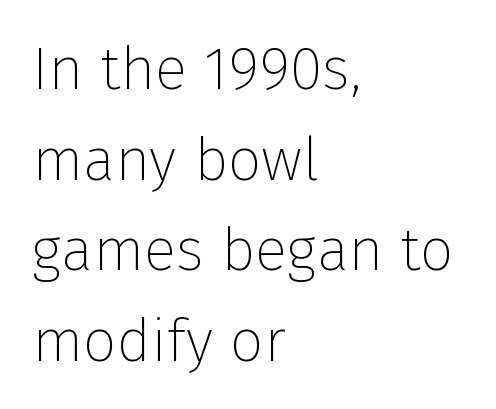
The image shows 60 px thin sans-serif type, upright; set left-aligned, normal line spacing (1.51x), normal letter spacing, not underlined; low stroke contrast and a medium x-height.
